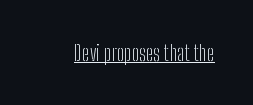
Does a line run under the words? Yes, clearly. Each word holds together tightly as a unit, with standard inter-letter gaps. When letters stand straight like this, we call the style roman or upright. Compared with a typical body face, this is equally light or lighter still.
